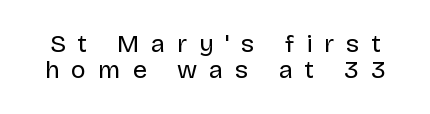
Horizontal bands of white between lines are thin slivers. A clean baseline with only descenders dipping below it. Caption: expanded tracking, letters set apart. Stroke mass is kept to a normal reading level or below.
